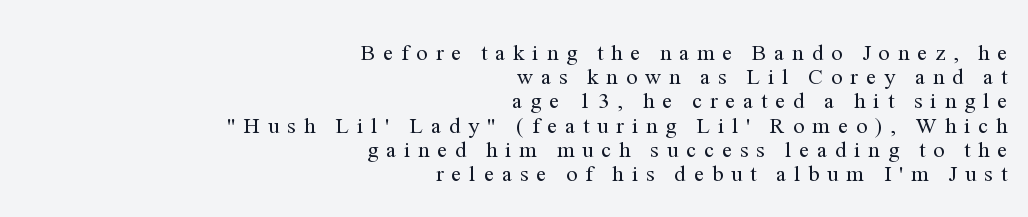
All the whitespace from short lines collects on the left. Is the type heavy? It reads as light-to-regular instead. Words appear elongated and porous because spacing is wide. You could barely slide anything between these rows. Nope, not italic — everything's standing straight. The foot of each line stays bare and open.
